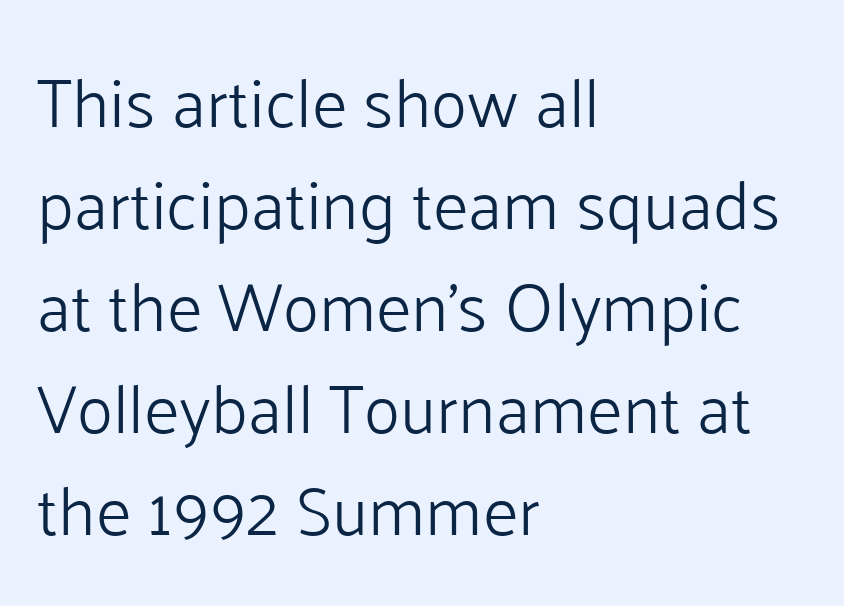
The image shows 68 px light sans-serif type, upright; set left-aligned, normal line spacing (1.5x), normal letter spacing, not underlined; low stroke contrast and a medium x-height.
